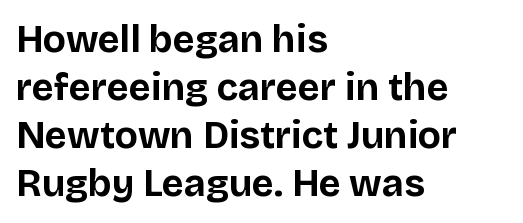
The passage shown is emphatically bold. Is the letter spacing exaggerated? No — it looks like the ordinary default. Caption: multi-line text, flush left, ragged right. Examine the stroke ends and you'll find no serifs. Regular leading.
